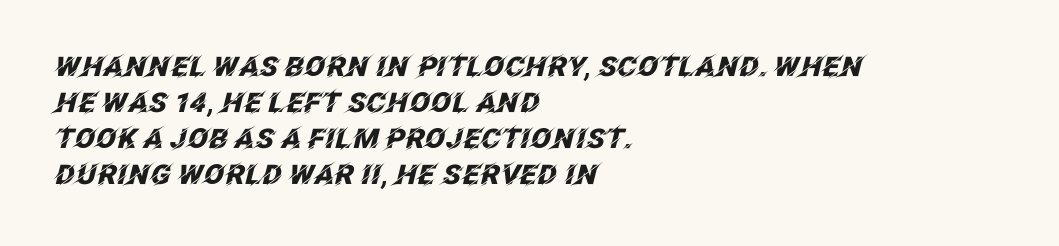
Compared with an ordinary text face, these strokes are far heavier — a full bold. You can tell it's italic because the verticals aren't actually vertical. Letter spacing: default. Descender tails drop into unmarked territory. The compositor pushed each line to the left boundary. Compared with typical paragraphs, the rows here are spaced about the same.
